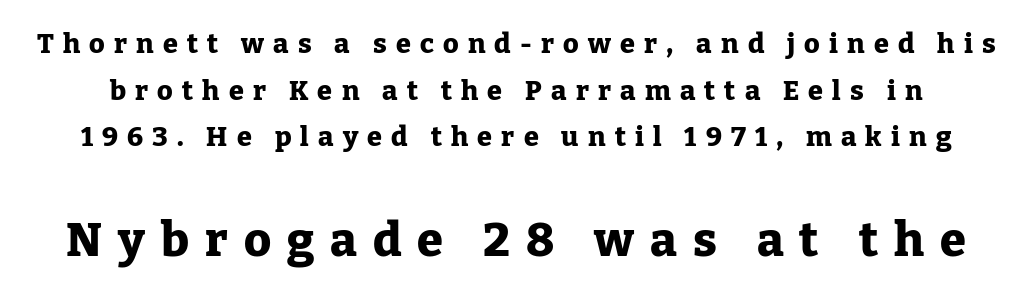
Note the varied advance widths — an 'i' is clearly narrower than an 'm'. Weight check: bold — yes, fully. A typesetter would label this face a serif. Caption: upper text group reduced, lower text group enlarged. Descender tails drop into unmarked territory. Designer's note — italics off, roman on.
